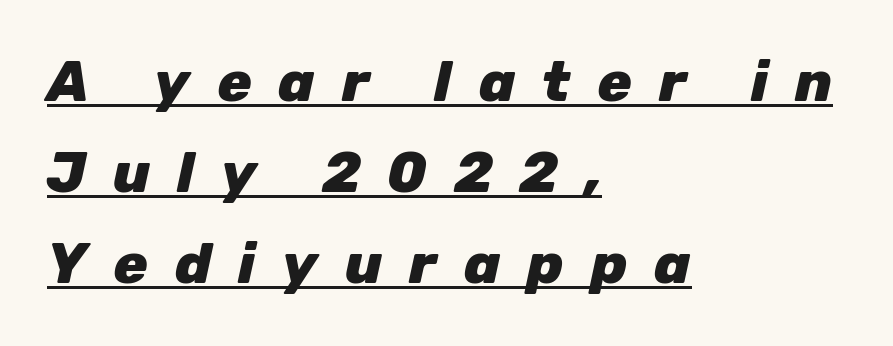
{"italic": "yes", "lean": "right", "slant_degrees": 12, "bold": "yes", "weight": "heavy", "width": "normal", "stroke_contrast": "low", "x_height": "medium", "monospaced": "no", "underline": "yes", "align": "left", "line_spacing": "normal", "line_spacing_ratio": 1.6, "letter_spacing": "wide", "letter_spacing_em": 0.47, "glyph_px": 57}
